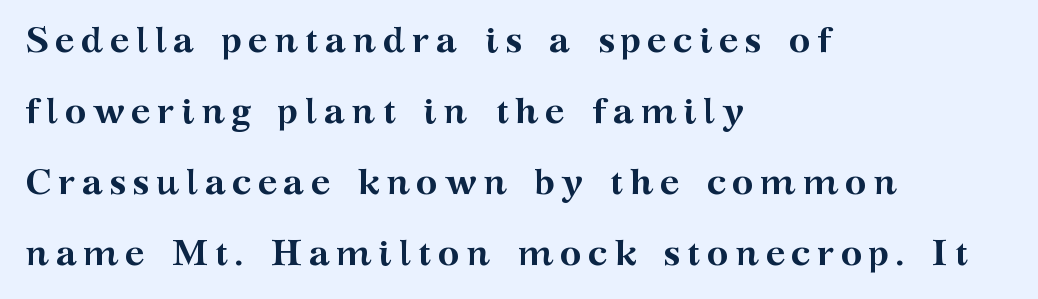
{"serif": "yes", "italic": "no", "bold": "yes", "weight": "semibold", "width": "wide", "stroke_contrast": "medium", "x_height": "medium", "monospaced": "no", "underline": "no", "align": "left", "line_spacing": "loose", "line_spacing_ratio": 1.92, "glyph_px": 37}
